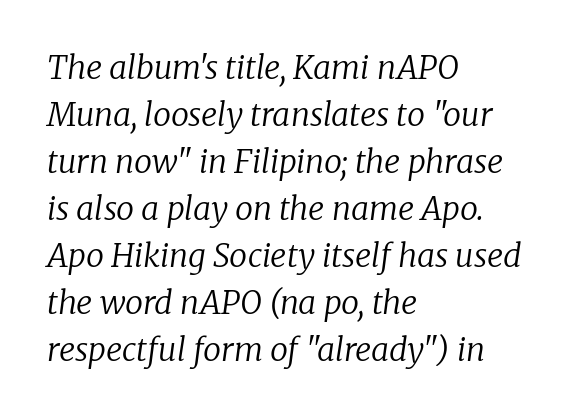
The image shows 32 px regular-weight serif type, italic (leaning right); set left-aligned, normal line spacing (1.47x), normal letter spacing, not underlined; low stroke contrast and a medium x-height.
